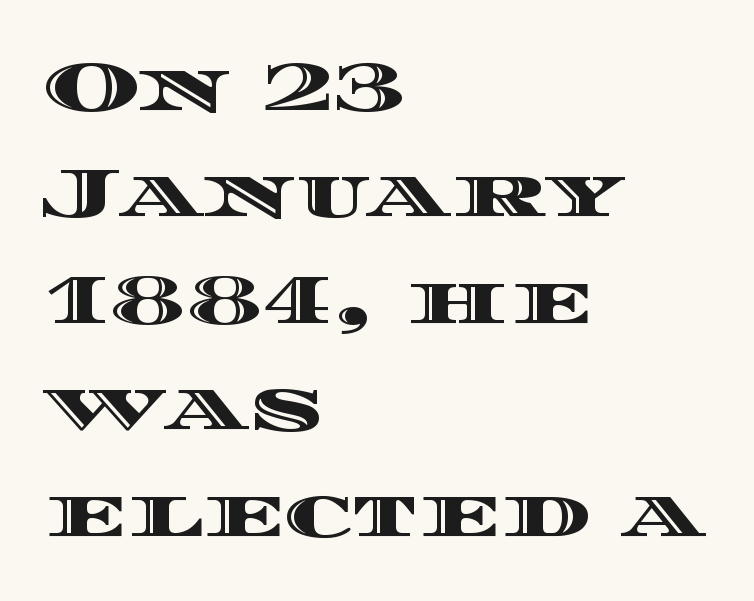
Q: Is the text italic (slanted)? A: No, it is upright.
Q: Is the text underlined? A: No.
Q: How is the paragraph aligned? A: Left-aligned.
Q: Is the spacing between letters normal or unusually wide? A: Normal.
Q: Is the spacing between lines tight, normal or loose? A: Normal.
Q: Width (condensed, normal, or wide)? A: Wide.
Q: x-height? A: Large.
Q: Monospaced? A: No.
